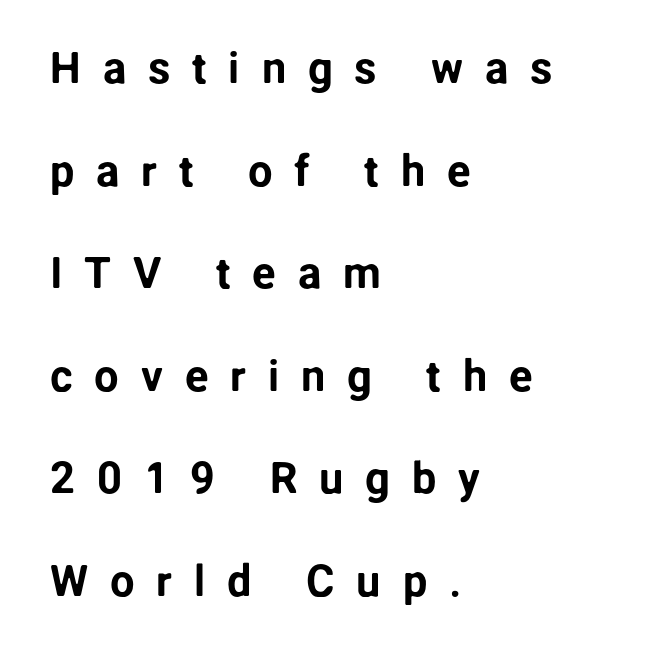
Q: Is the text italic (slanted)? A: No, it is upright.
Q: Is the typeface a serif or a sans-serif typeface? A: Sans-serif.
Q: Is the text underlined? A: No.
Q: How is the paragraph aligned? A: Left-aligned.
Q: Is the spacing between letters normal or unusually wide? A: Unusually wide.
Q: Is the spacing between lines tight, normal or loose? A: Loose.
Q: Width (condensed, normal, or wide)? A: Normal.
Q: Stroke contrast? A: Low.
Q: x-height? A: Medium.
Q: Monospaced? A: No.
